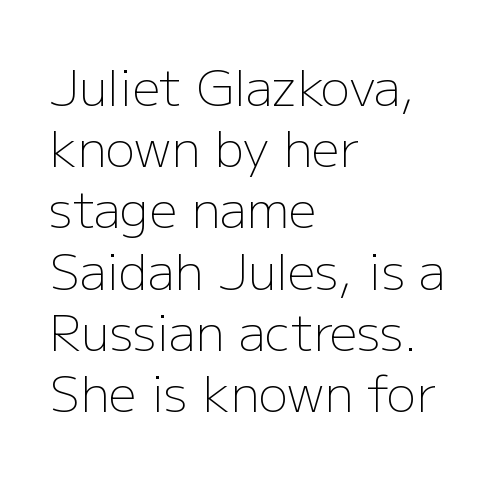
{"serif": "no", "italic": "no", "bold": "no", "weight": "light", "width": "normal", "stroke_contrast": "low", "x_height": "medium", "monospaced": "no", "underline": "no", "align": "left", "line_spacing": "normal", "line_spacing_ratio": 1.25, "letter_spacing": "normal", "letter_spacing_em": 0.0, "glyph_px": 49}
